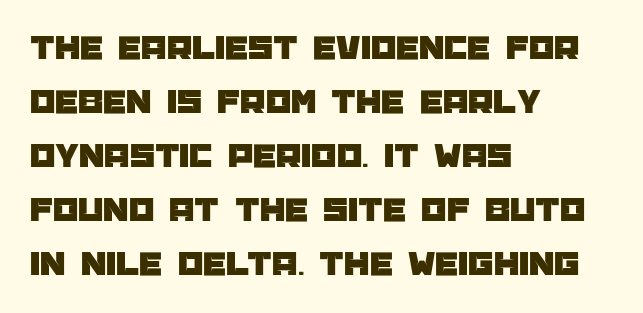
Font category for this specimen: sans-serif. What's the leading like? Ordinary, nothing unusual. Here the designer chose a conventional face with non-uniform glyph widths. Rule under the text: the space is simply empty. Do the letters lean? They stand straight. Here the glyphs are tracked normally, forming tight word shapes.
